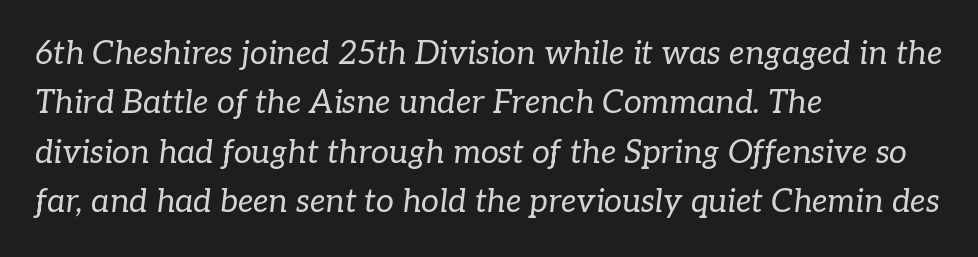
{"serif": "yes", "italic": "yes", "lean": "right", "slant_degrees": 7, "bold": "no", "weight": "regular", "width": "normal", "stroke_contrast": "low", "x_height": "medium", "monospaced": "no", "underline": "no", "align": "left", "line_spacing": "normal", "line_spacing_ratio": 1.54, "letter_spacing": "normal", "letter_spacing_em": 0.0, "glyph_px": 32}
